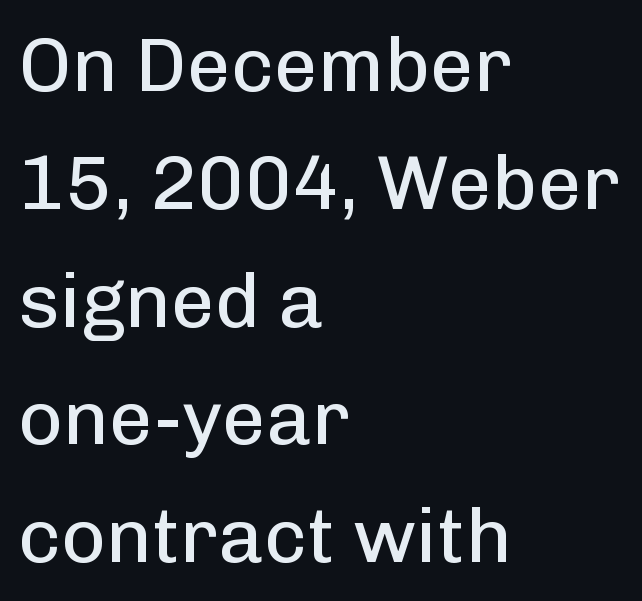
To sum up the face: it is a sans, with no serifs. Unmarked baselines from the first word to the last. The gaps between neighbouring characters are ordinary and unremarkable. On a weight scale, this lands at 450 or below. The rows are spaced the way most documents space them.
